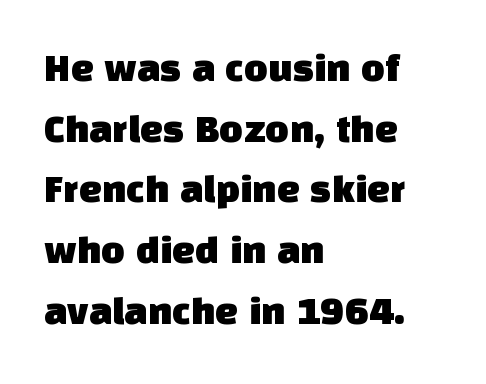
The image shows 41 px sans-serif type; set left-aligned, normal line spacing (1.48x), normal letter spacing, not underlined; low stroke contrast and a large x-height.
